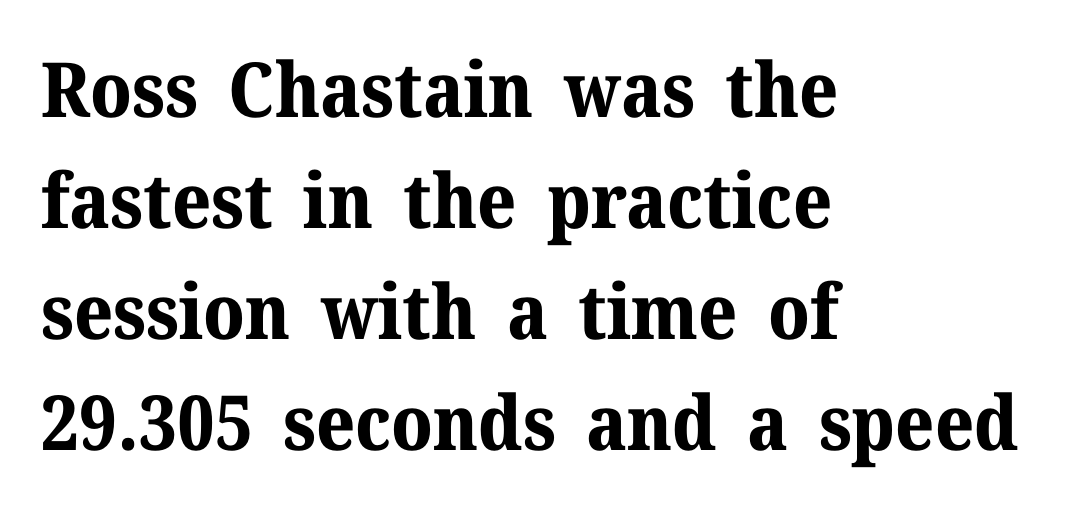
Q: Is the text bold? A: Yes.
Q: Is the text italic (slanted)? A: No, it is upright.
Q: Is the typeface a serif or a sans-serif typeface? A: Serif.
Q: Is the text underlined? A: No.
Q: How is the paragraph aligned? A: Left-aligned.
Q: Is the spacing between letters normal or unusually wide? A: Normal.
Q: Is the spacing between lines tight, normal or loose? A: Normal.
Q: Width (condensed, normal, or wide)? A: Normal.
Q: Stroke contrast? A: Medium.
Q: x-height? A: Medium.
Q: Monospaced? A: No.
